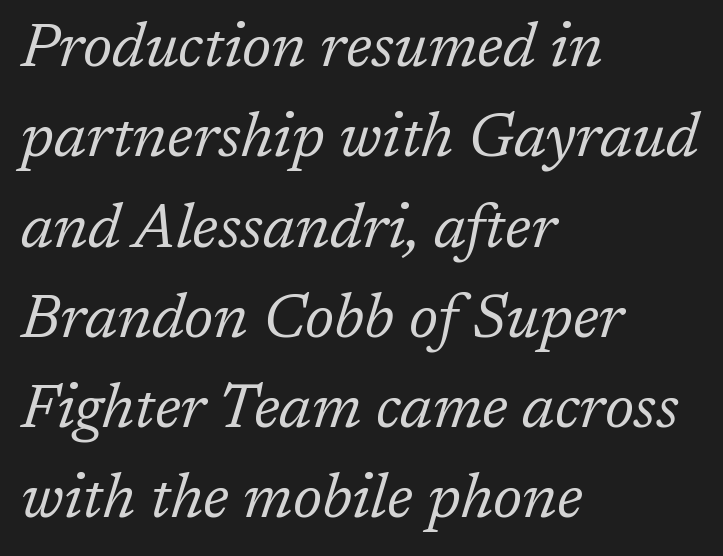
The image shows 61 px regular-weight serif type, italic (leaning right); set left-aligned, normal line spacing (1.48x), normal letter spacing, not underlined; low stroke contrast and a medium x-height.
